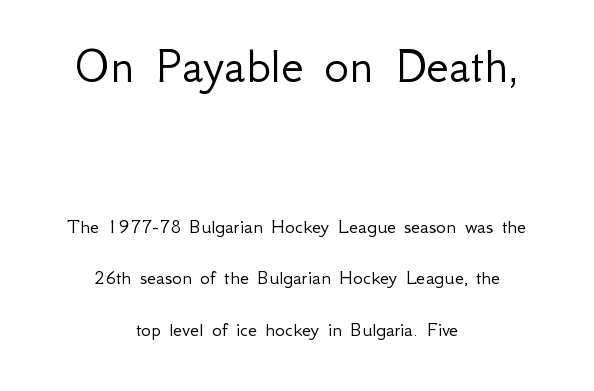
Ascenders rise straight up at ninety degrees. You get the large type first, then a drop to smaller type. The face used here is a sans, in the tradition of grotesques and geometrics. Short note: letters normally spaced. This sample is center-justified, so both line endings float freely.
